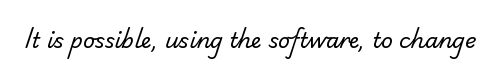
{"bold": "no", "underline": "no", "letter_spacing": "normal", "letter_spacing_em": 0.0, "glyph_px": 21}
